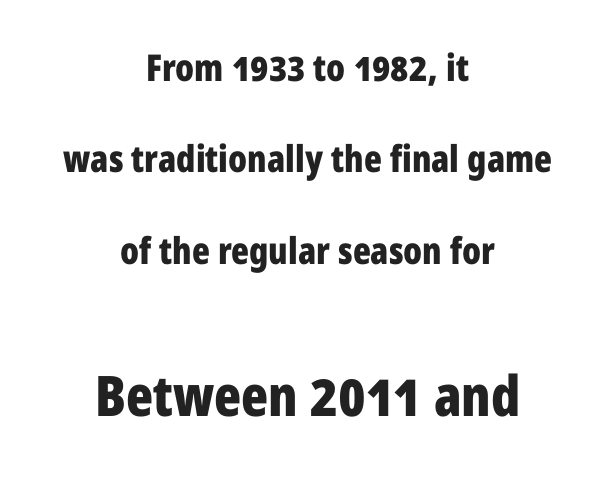
The image shows 56 px bold, condensed sans-serif type, upright; set centered, loose line spacing (2.47x), normal letter spacing, not underlined; the second (bottom) block is 1.51x larger; low stroke contrast and a medium x-height.
